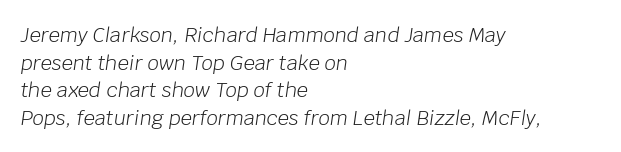
Tall strokes in this sample are angled rather than plumb. Horizontal alignment here is leftward, the default for most running prose. Nothing unusual about the tracking: characters are spaced as the font intends. This reads as an unemphasized weight, regular at the heaviest. Does the leading feel generous? No, just average.
